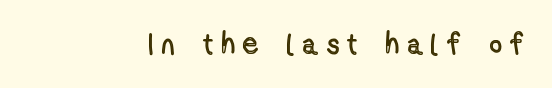
How are the letters spaced? Widely, with obvious added tracking. Here the designer chose a conventional face with non-uniform glyph widths. The specimen reads as upright at a glance. Lines of text with bare space underneath.
